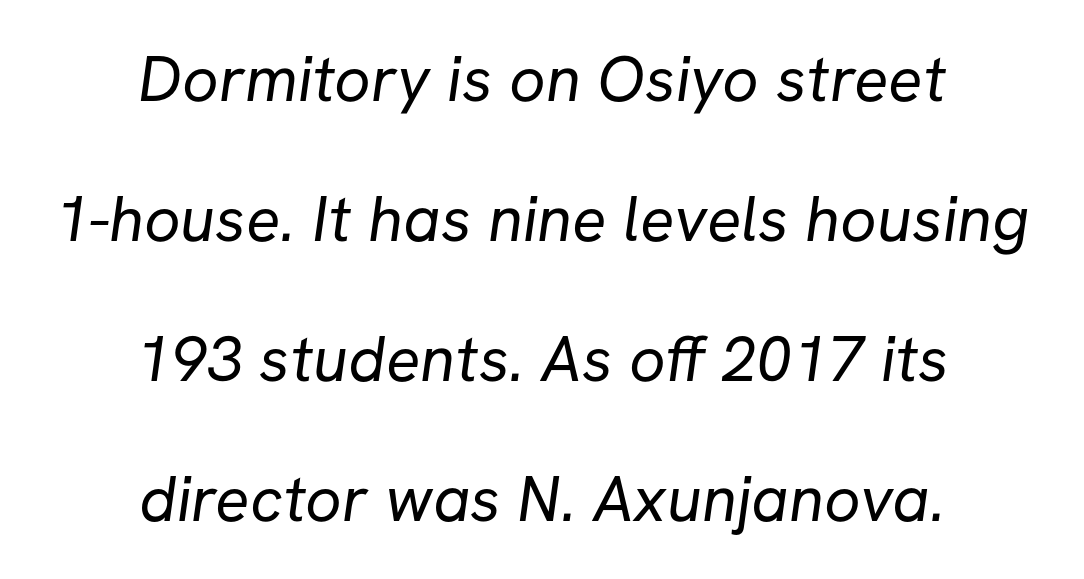
{"serif": "no", "bold": "no", "weight": "regular", "width": "normal", "stroke_contrast": "low", "x_height": "medium", "monospaced": "no", "underline": "no", "align": "center", "line_spacing": "loose", "line_spacing_ratio": 2.19, "letter_spacing": "normal", "letter_spacing_em": 0.0, "glyph_px": 64}
